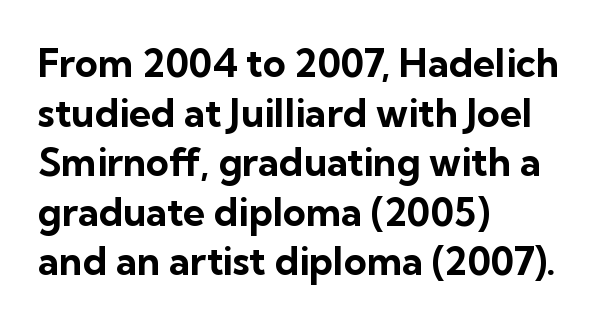
{"serif": "no", "italic": "no", "bold": "yes", "weight": "bold", "width": "normal", "stroke_contrast": "low", "x_height": "medium", "monospaced": "no", "underline": "no", "align": "left", "line_spacing": "normal", "line_spacing_ratio": 1.27, "letter_spacing": "normal", "letter_spacing_em": 0.0, "glyph_px": 39}
